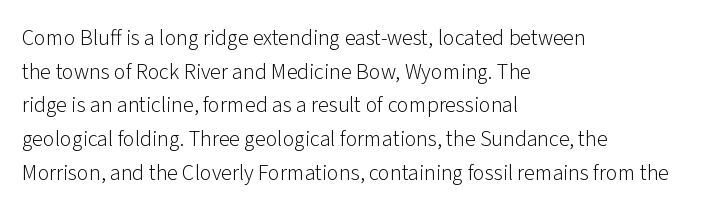
Unbolded letterforms with no extra heft. The letterforms sit shoulder to shoulder at normal distance. Line spacing here is normal. Glance below the letters and you will spot only blank space. Visually the block forms a straight wall on the left and a jagged coastline on the right.
